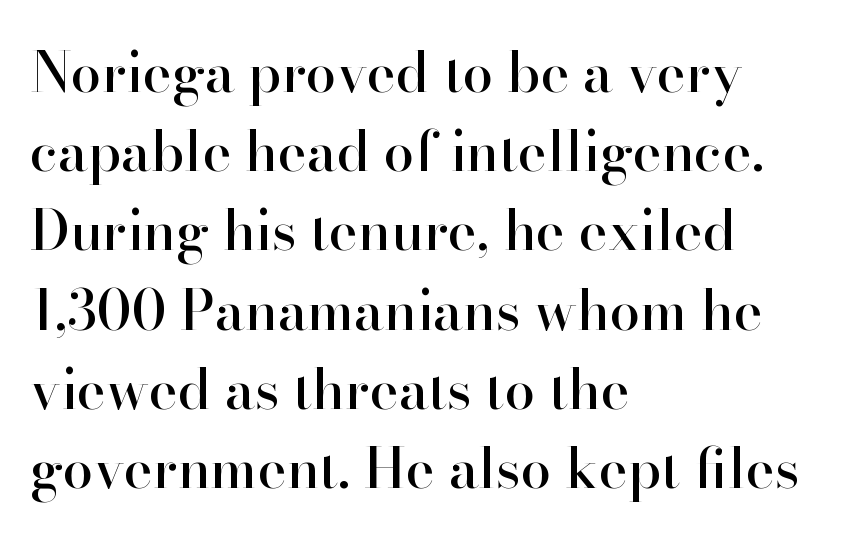
Is this a fixed-width face? No — the glyphs have proportional, varying widths. Each word holds together tightly as a unit, with standard inter-letter gaps. You can tell it's not italic because the verticals are truly vertical. These lines stack with their left ends in a neat column. Anything drawn beneath the words? Only blank space. These lines are composed in type with serifs.
